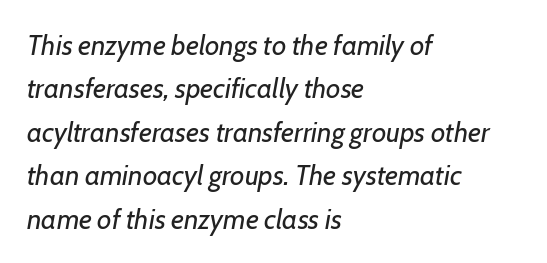
Q: Is the text bold? A: No.
Q: Is the text italic (slanted)? A: Yes, it leans right by about 7 degrees.
Q: Is the text underlined? A: No.
Q: How is the paragraph aligned? A: Left-aligned.
Q: Is the spacing between letters normal or unusually wide? A: Normal.
Q: Is the spacing between lines tight, normal or loose? A: Normal.
Q: Width (condensed, normal, or wide)? A: Normal.
Q: Stroke contrast? A: Low.
Q: x-height? A: Medium.
Q: Monospaced? A: No.
